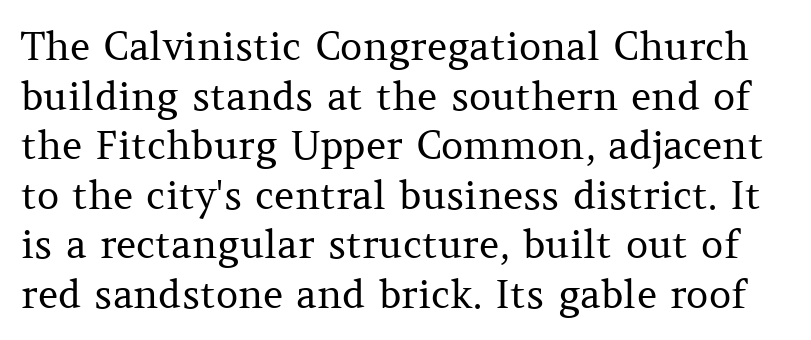
The image shows 39 px regular-weight serif type, upright; set normal line spacing (1.27x), normal letter spacing, not underlined; medium stroke contrast and a medium x-height.
